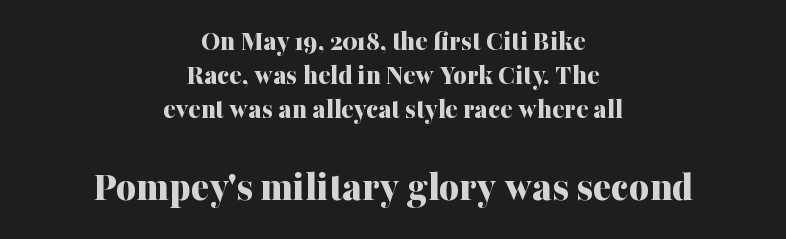
Q: Is the text bold? A: Yes.
Q: Is the text italic (slanted)? A: No, it is upright.
Q: Is the typeface a serif or a sans-serif typeface? A: Serif.
Q: Is the text underlined? A: No.
Q: How is the paragraph aligned? A: Centered.
Q: Is the spacing between letters normal or unusually wide? A: Normal.
Q: Which block of text is set in a larger size, the first (top) or the second (bottom)? A: The second (bottom) one.
Q: Width (condensed, normal, or wide)? A: Normal.
Q: Stroke contrast? A: Medium.
Q: x-height? A: Medium.
Q: Monospaced? A: No.
